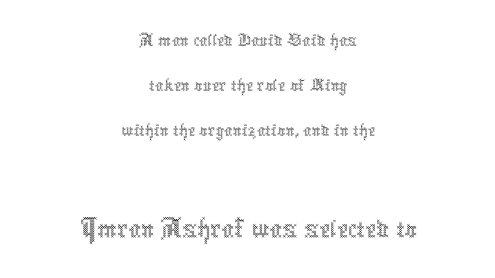
Compared with typical paragraphs, the rows here are closer together. The typesetter chose a symmetrical, centered arrangement here. Plain, unruled lines of type. The passage shown begins with its smaller block and ends with its larger one.
